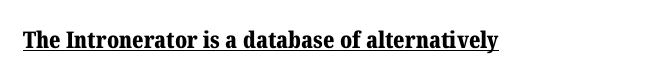
Q: Is the text bold? A: Yes.
Q: Is the text italic (slanted)? A: No, it is upright.
Q: Is the text underlined? A: Yes.
Q: Is the spacing between letters normal or unusually wide? A: Normal.
